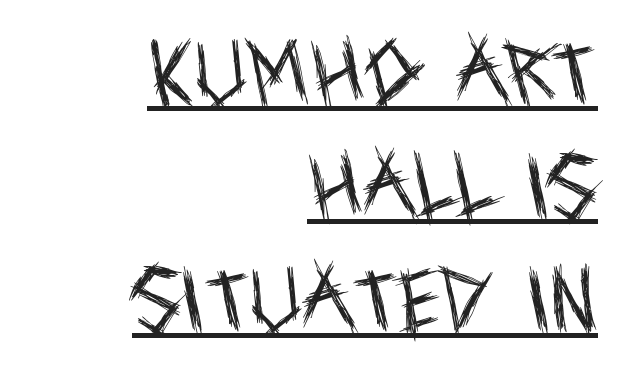
Q: Is the text bold? A: No.
Q: Is the text italic (slanted)? A: No, it is upright.
Q: Is the typeface a serif or a sans-serif typeface? A: Sans-serif.
Q: Is the text underlined? A: Yes.
Q: How is the paragraph aligned? A: Right-aligned.
Q: Is the spacing between letters normal or unusually wide? A: Normal.
Q: Is the spacing between lines tight, normal or loose? A: Normal.
Q: Width (condensed, normal, or wide)? A: Condensed.
Q: x-height? A: Large.
Q: Monospaced? A: No.
